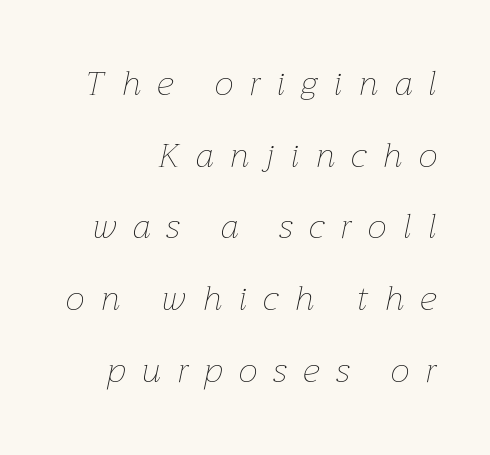
Is the block centered? No — it sits flush against the right margin. Glance below the letters and you will spot only blank space. If you measured baseline to baseline, you'd find a long distance. In terms of letterspacing, this is a distinctly airy, spread setting.
